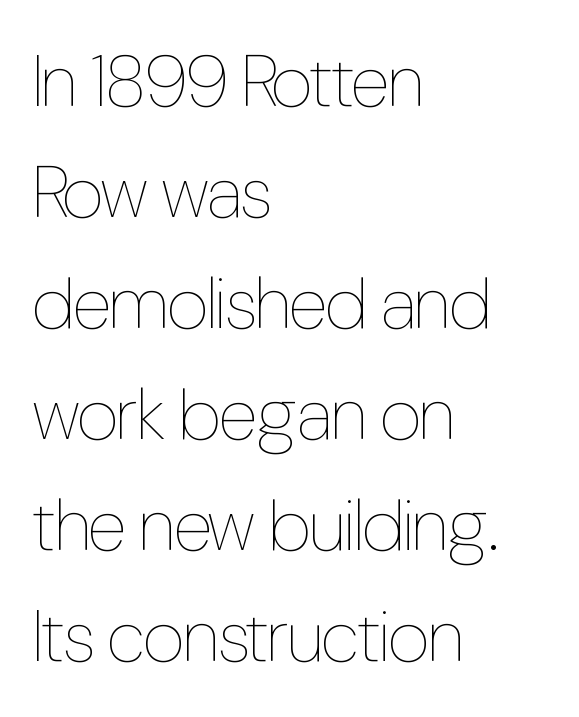
Nope, not italic — everything's standing straight. Honestly, there is no underline to notice here at all. Is the block centered? No — it sits flush against the left margin. The vertical gap from one line to the next is medium. Weight class: somewhere from thin through regular. The line texture is even and compact thanks to regular tracking.
